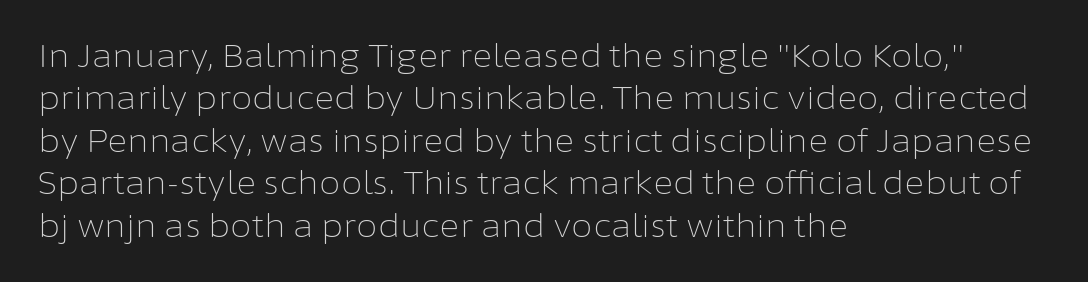
{"serif": "no", "italic": "no", "bold": "no", "weight": "light", "width": "normal", "stroke_contrast": "low", "x_height": "medium", "monospaced": "no", "underline": "no", "align": "left", "line_spacing": "normal", "line_spacing_ratio": 1.37, "letter_spacing": "normal", "letter_spacing_em": 0.0, "glyph_px": 31}
